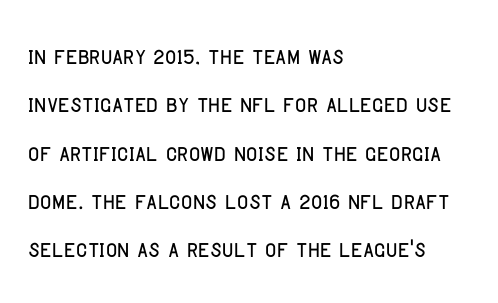
{"serif": "no", "italic": "no", "width": "condensed", "stroke_contrast": "low", "x_height": "large", "monospaced": "no", "underline": "no", "align": "left", "line_spacing": "normal", "line_spacing_ratio": 1.56, "letter_spacing": "normal", "letter_spacing_em": 0.0, "glyph_px": 31}
